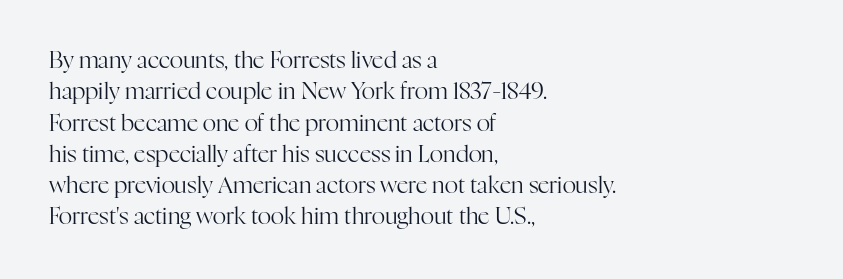
{"italic": "no", "bold": "no", "underline": "no", "align": "left", "line_spacing": "normal", "line_spacing_ratio": 1.36, "letter_spacing": "normal", "letter_spacing_em": 0.0, "glyph_px": 23}
